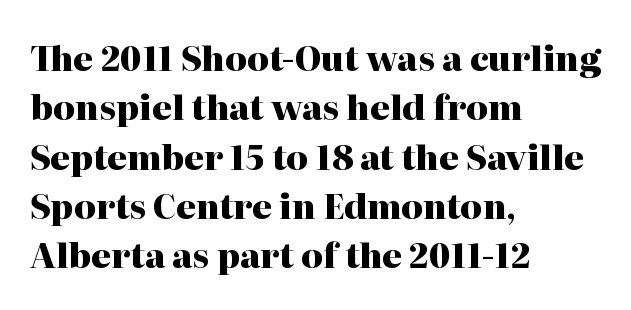
The image shows 34 px heavy serif type, upright; set left-aligned, normal line spacing (1.45x), normal letter spacing, not underlined; high stroke contrast and a medium x-height.
